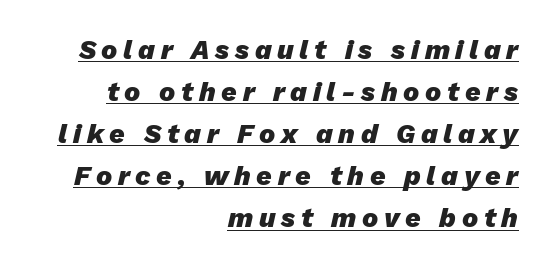
Chunky letters — that's bold for sure. Tall strokes in this sample are angled rather than plumb. You could only call the tracking loose — the letters float apart. The lines sit at an ordinary, default distance from one another. This rendering uses right alignment, leaving the left contour irregular.
